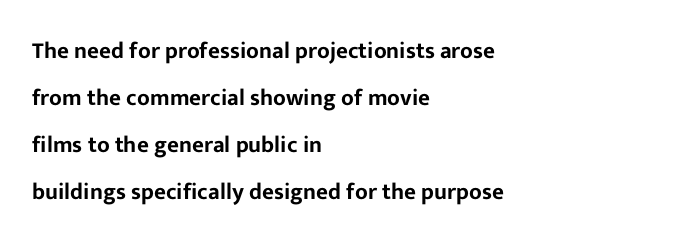
The image shows 23 px text type, upright; set left-aligned, loose line spacing (2.05x), normal letter spacing, not underlined.
